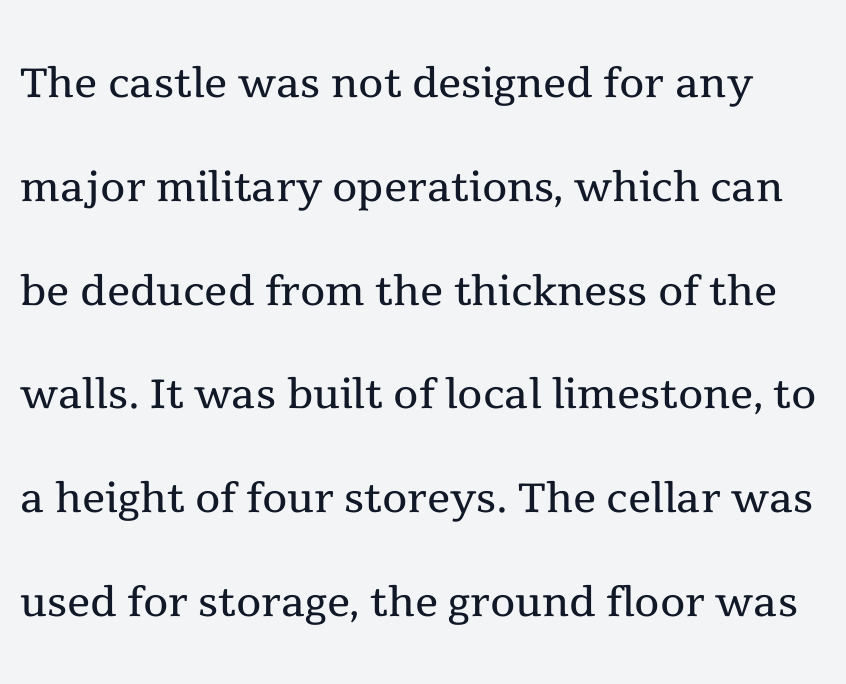
Q: Is the text bold? A: No.
Q: Is the text italic (slanted)? A: No, it is upright.
Q: Is the typeface a serif or a sans-serif typeface? A: Serif.
Q: Is the text underlined? A: No.
Q: Is the spacing between letters normal or unusually wide? A: Normal.
Q: Width (condensed, normal, or wide)? A: Normal.
Q: x-height? A: Medium.
Q: Monospaced? A: No.
